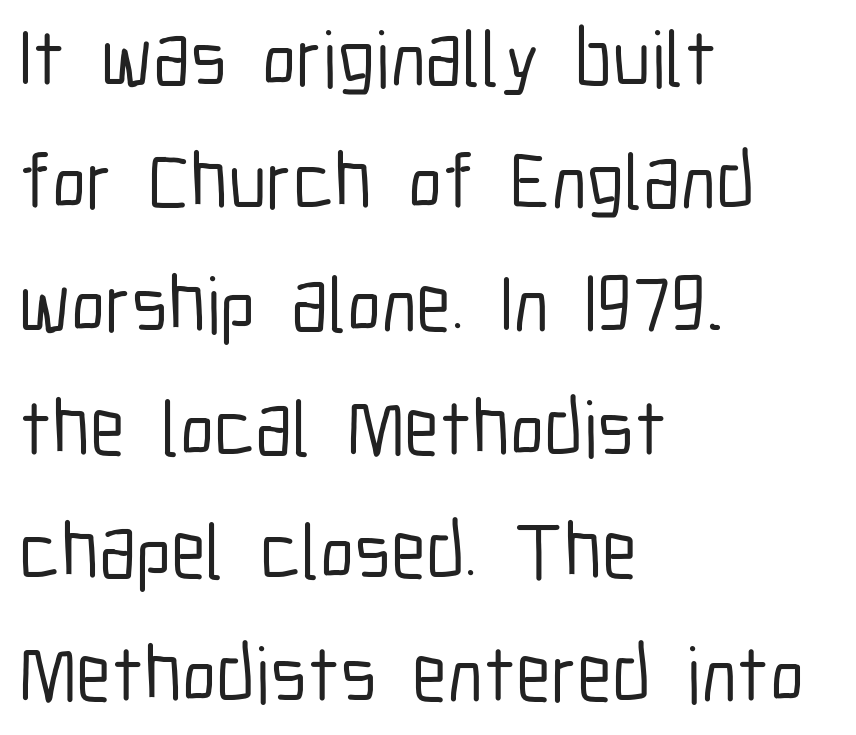
{"serif": "no", "italic": "no", "width": "condensed", "stroke_contrast": "low", "x_height": "medium", "monospaced": "no", "underline": "no", "align": "left", "line_spacing": "normal", "line_spacing_ratio": 1.56, "letter_spacing": "normal", "letter_spacing_em": 0.0, "glyph_px": 79}
